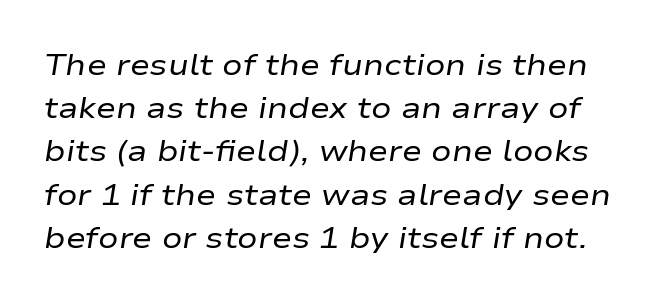
Q: Is the text bold? A: No.
Q: Is the text italic (slanted)? A: Yes, it leans right by about 9 degrees.
Q: Is the text underlined? A: No.
Q: Is the spacing between letters normal or unusually wide? A: Normal.
Q: Is the spacing between lines tight, normal or loose? A: Normal.
Q: Width (condensed, normal, or wide)? A: Wide.
Q: Stroke contrast? A: Low.
Q: x-height? A: Medium.
Q: Monospaced? A: No.
